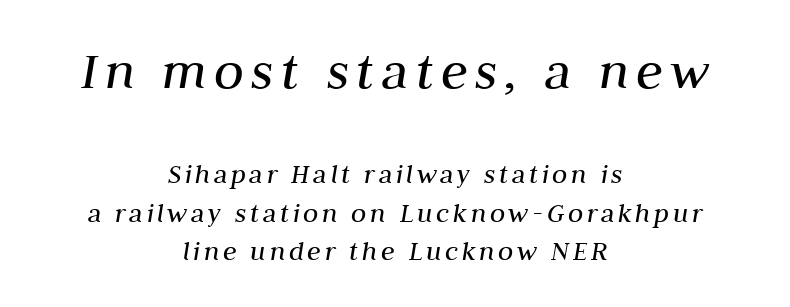
Q: Is the text bold? A: No.
Q: Is the text italic (slanted)? A: Yes, it leans right by about 10 degrees.
Q: Is the text underlined? A: No.
Q: How is the paragraph aligned? A: Centered.
Q: Is the spacing between lines tight, normal or loose? A: Normal.
Q: Which block of text is set in a larger size, the first (top) or the second (bottom)? A: The first (top) one.
Q: Width (condensed, normal, or wide)? A: Normal.
Q: Stroke contrast? A: Medium.
Q: x-height? A: Medium.
Q: Monospaced? A: No.
